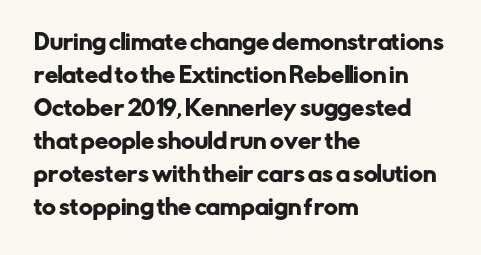
The image shows 21 px text type, upright; set left-aligned, normal line spacing (1.57x), normal letter spacing, not underlined.
